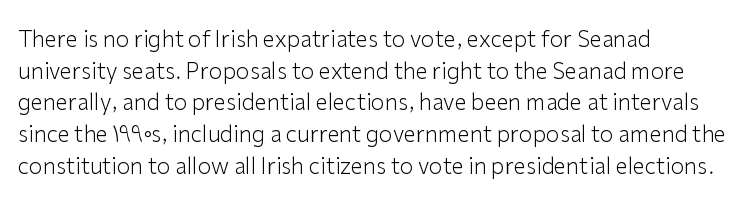
Q: Is the text bold? A: No.
Q: Is the text italic (slanted)? A: No, it is upright.
Q: Is the text underlined? A: No.
Q: How is the paragraph aligned? A: Left-aligned.
Q: Is the spacing between letters normal or unusually wide? A: Normal.
Q: Is the spacing between lines tight, normal or loose? A: Normal.
